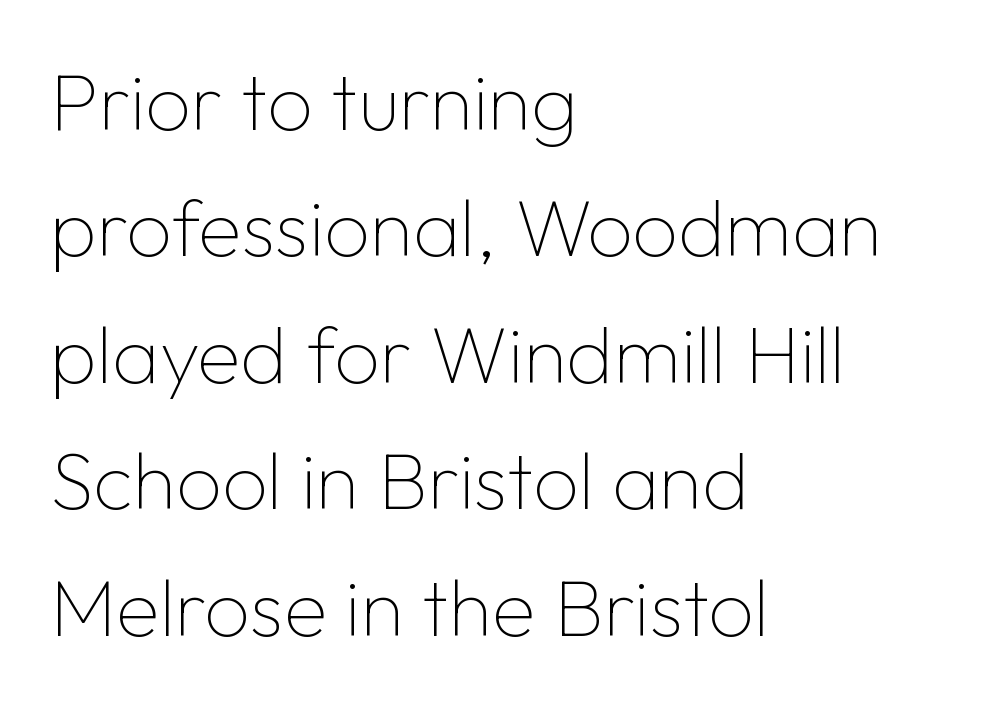
{"serif": "no", "italic": "no", "bold": "no", "weight": "thin", "width": "normal", "stroke_contrast": "low", "x_height": "medium", "monospaced": "no", "underline": "no", "align": "left", "line_spacing": "normal", "line_spacing_ratio": 1.58, "letter_spacing": "normal", "letter_spacing_em": 0.0, "glyph_px": 80}
